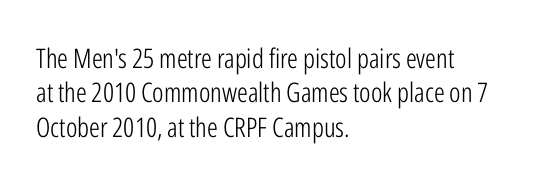
{"italic": "no", "bold": "no", "underline": "no", "align": "left", "line_spacing": "normal", "line_spacing_ratio": 1.27, "letter_spacing": "normal", "letter_spacing_em": 0.0, "glyph_px": 27}
